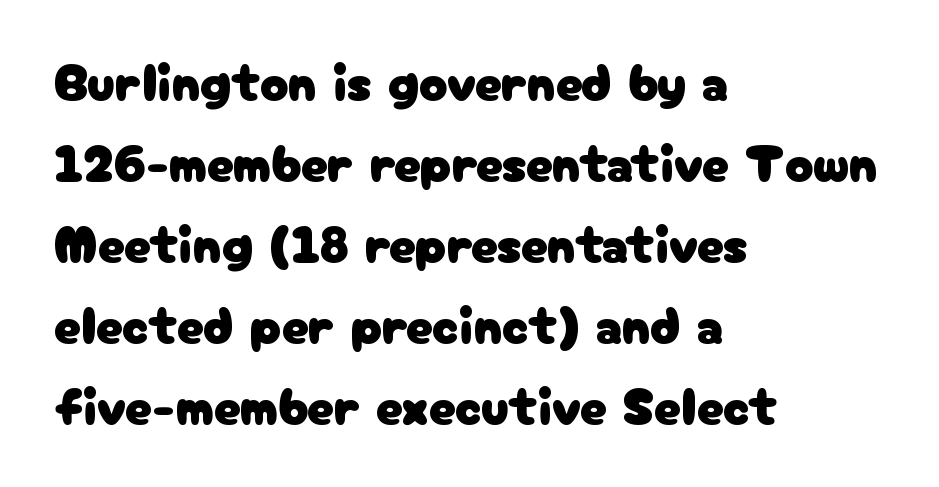
{"serif": "no", "italic": "no", "width": "normal", "stroke_contrast": "low", "x_height": "medium", "monospaced": "no", "underline": "no", "align": "left", "line_spacing": "normal", "line_spacing_ratio": 1.53, "letter_spacing": "normal", "letter_spacing_em": 0.0, "glyph_px": 53}
